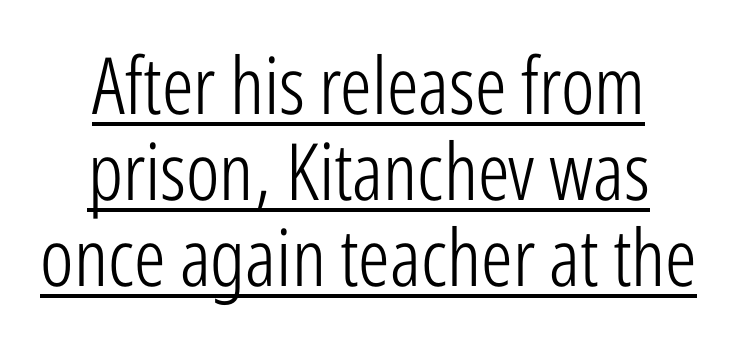
{"serif": "no", "italic": "no", "bold": "no", "weight": "light", "width": "condensed", "stroke_contrast": "low", "x_height": "medium", "monospaced": "no", "underline": "yes", "align": "center", "line_spacing": "tight", "line_spacing_ratio": 1.09, "letter_spacing": "normal", "letter_spacing_em": 0.0, "glyph_px": 79}
